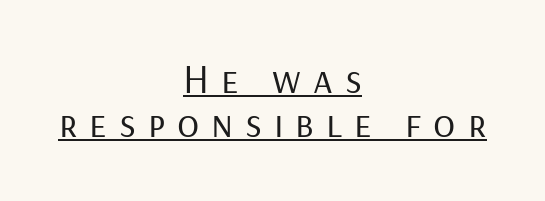
{"serif": "no", "italic": "no", "bold": "no", "weight": "regular", "width": "normal", "stroke_contrast": "low", "x_height": "medium", "monospaced": "no", "underline": "yes", "align": "center", "line_spacing": "tight", "line_spacing_ratio": 1.08, "letter_spacing": "wide", "letter_spacing_em": 0.29, "glyph_px": 41}
